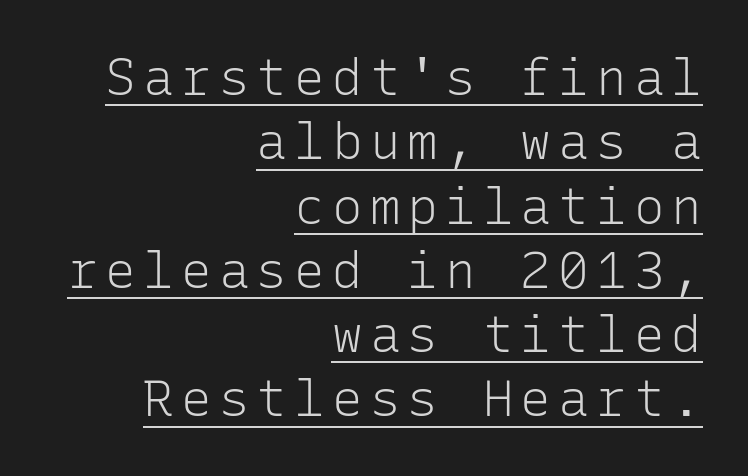
{"serif": "no", "italic": "no", "bold": "no", "weight": "light", "width": "normal", "stroke_contrast": "low", "x_height": "medium", "monospaced": "yes", "underline": "yes", "align": "right", "line_spacing": "normal", "line_spacing_ratio": 1.26, "glyph_px": 51}
